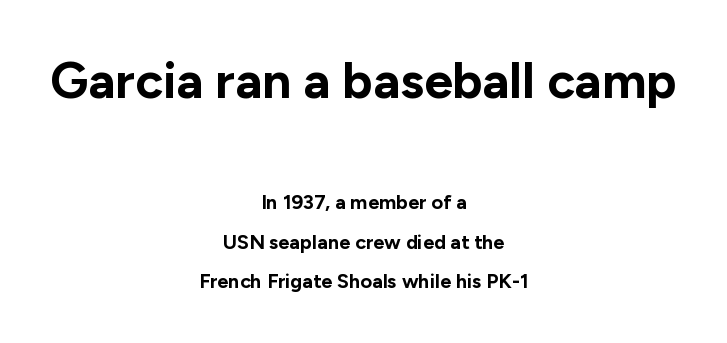
The image shows 51 px bold sans-serif type, upright; set centered, loose line spacing (1.97x), normal letter spacing, not underlined; the first (top) block is 2.55x larger; low stroke contrast and a medium x-height.
